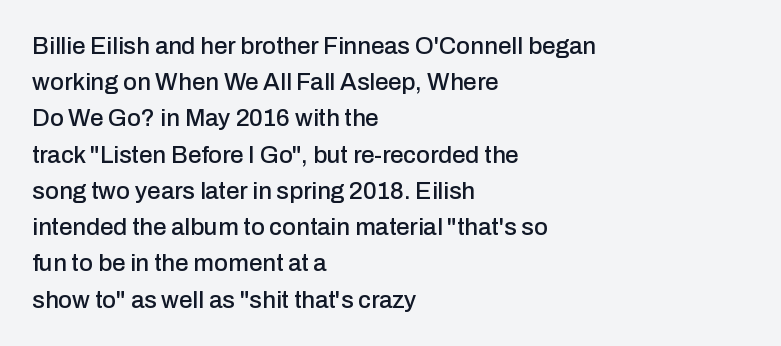
Leading: standard. Ascenders rise straight up at ninety degrees. Nobody drew a line under any word here. Here the glyphs are tracked normally, forming tight word shapes. All the whitespace from short lines collects on the right.
